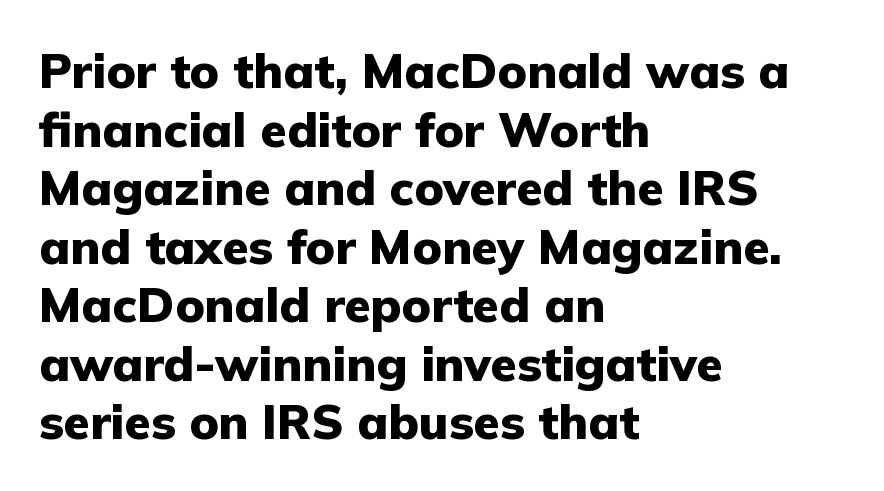
{"serif": "no", "italic": "no", "bold": "yes", "weight": "heavy", "width": "normal", "stroke_contrast": "low", "x_height": "medium", "monospaced": "no", "underline": "no", "align": "left", "line_spacing_ratio": 1.22, "letter_spacing": "normal", "letter_spacing_em": 0.0, "glyph_px": 48}
